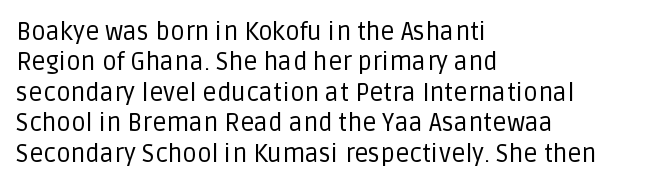
The image shows 25 px text type, upright; set left-aligned, line spacing 1.22x, normal letter spacing, not underlined.
